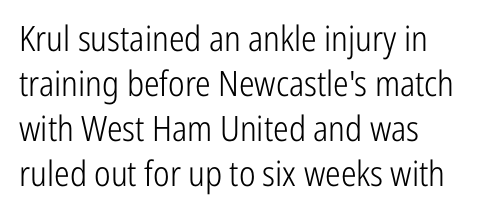
{"serif": "no", "italic": "no", "bold": "no", "weight": "light", "width": "condensed", "stroke_contrast": "low", "x_height": "medium", "monospaced": "no", "underline": "no", "align": "left", "line_spacing": "normal", "line_spacing_ratio": 1.29, "letter_spacing": "normal", "letter_spacing_em": 0.0, "glyph_px": 35}
